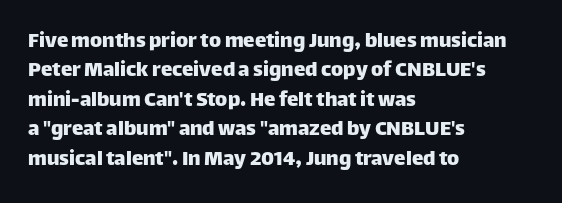
The image shows 23 px text type, upright; set left-aligned, normal line spacing (1.28x), normal letter spacing, not underlined.
